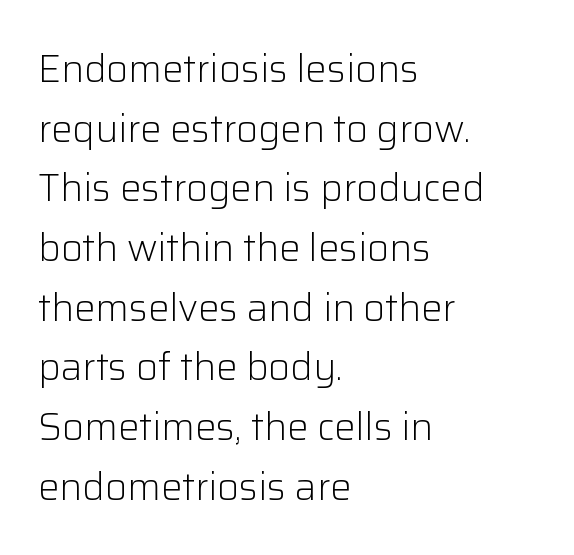
Q: Is the text bold? A: No.
Q: Is the text italic (slanted)? A: No, it is upright.
Q: Is the typeface a serif or a sans-serif typeface? A: Sans-serif.
Q: Is the text underlined? A: No.
Q: How is the paragraph aligned? A: Left-aligned.
Q: Is the spacing between letters normal or unusually wide? A: Normal.
Q: Is the spacing between lines tight, normal or loose? A: Normal.
Q: Width (condensed, normal, or wide)? A: Normal.
Q: Stroke contrast? A: Low.
Q: x-height? A: Medium.
Q: Monospaced? A: No.
